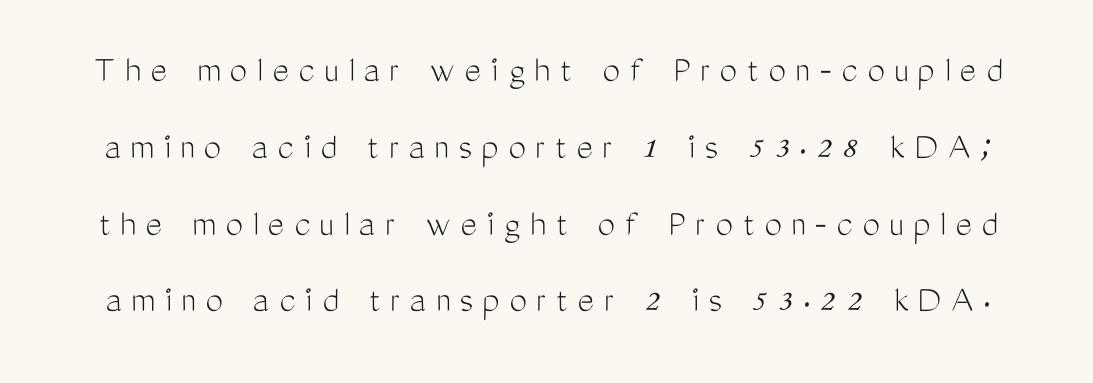
Honestly, the rows look like they've been pulled way apart. A typesetter would label this face a sans. Stroke mass is kept to a normal reading level or below. Underlining? Definitely not there.
